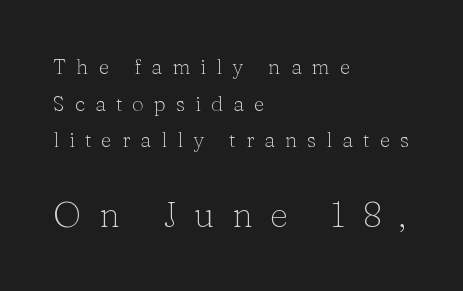
Q: Is the text bold? A: No.
Q: Is the text italic (slanted)? A: No, it is upright.
Q: Is the typeface a serif or a sans-serif typeface? A: Serif.
Q: Is the text underlined? A: No.
Q: How is the paragraph aligned? A: Left-aligned.
Q: Is the spacing between letters normal or unusually wide? A: Unusually wide.
Q: Which block of text is set in a larger size, the first (top) or the second (bottom)? A: The second (bottom) one.
Q: Width (condensed, normal, or wide)? A: Normal.
Q: Stroke contrast? A: Low.
Q: x-height? A: Medium.
Q: Monospaced? A: No.
